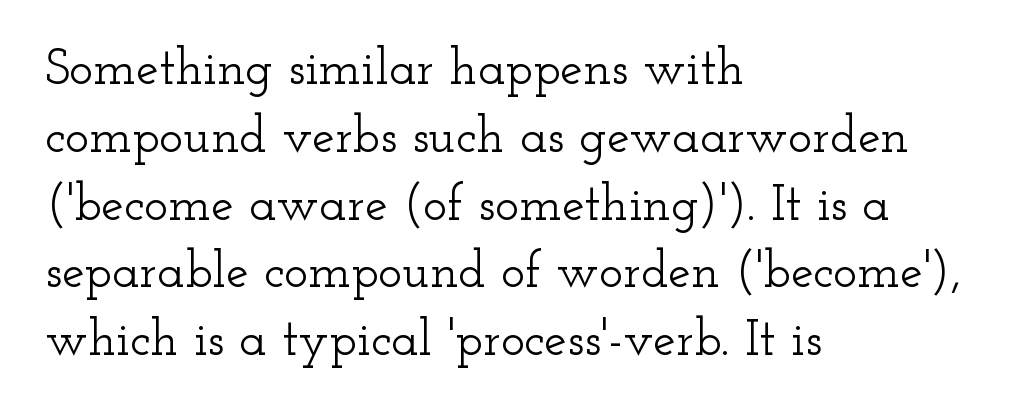
Q: Is the text italic (slanted)? A: No, it is upright.
Q: Is the typeface a serif or a sans-serif typeface? A: Serif.
Q: Is the text underlined? A: No.
Q: How is the paragraph aligned? A: Left-aligned.
Q: Is the spacing between letters normal or unusually wide? A: Normal.
Q: Is the spacing between lines tight, normal or loose? A: Normal.
Q: Width (condensed, normal, or wide)? A: Wide.
Q: Stroke contrast? A: Low.
Q: x-height? A: Small.
Q: Monospaced? A: No.
